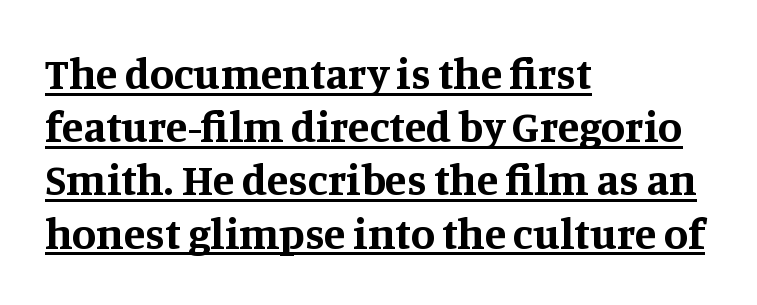
Note the varied advance widths — an 'i' is clearly narrower than an 'm'. Honestly, the underline is the first thing you notice here. Classification — serif. The text block is weighted toward the left margin, trailing off unevenly rightward.
